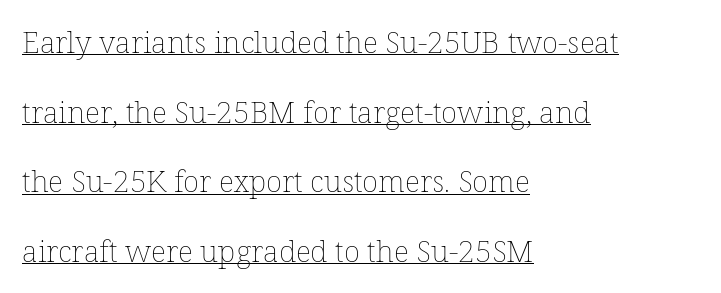
{"italic": "no", "bold": "no", "weight": "thin", "width": "normal", "stroke_contrast": "low", "x_height": "medium", "monospaced": "no", "underline": "yes", "align": "left", "line_spacing": "loose", "line_spacing_ratio": 2.32, "letter_spacing": "normal", "letter_spacing_em": 0.0, "glyph_px": 30}
